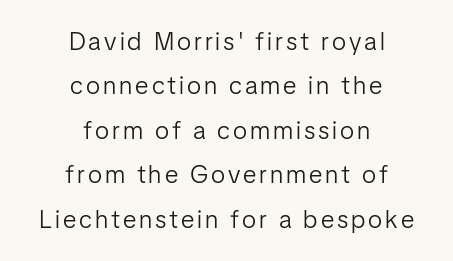
Q: Is the text bold? A: No.
Q: Is the text italic (slanted)? A: No, it is upright.
Q: Is the text underlined? A: No.
Q: How is the paragraph aligned? A: Centered.
